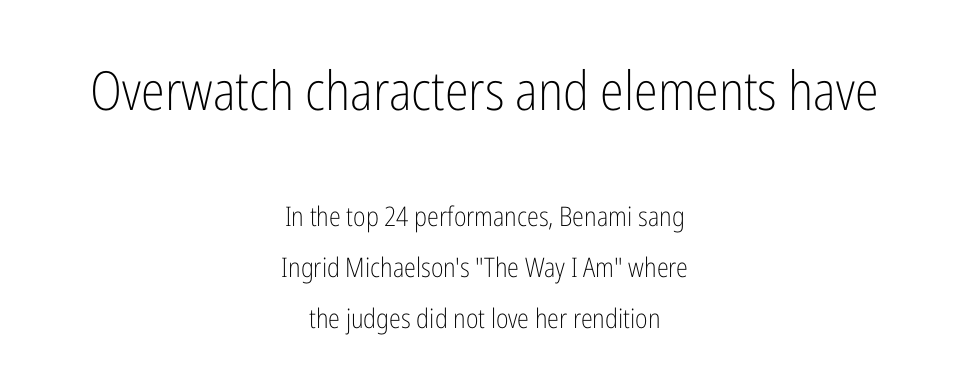
Q: Is the text bold? A: No.
Q: Is the text italic (slanted)? A: No, it is upright.
Q: Is the typeface a serif or a sans-serif typeface? A: Sans-serif.
Q: Is the text underlined? A: No.
Q: How is the paragraph aligned? A: Centered.
Q: Is the spacing between letters normal or unusually wide? A: Normal.
Q: Which block of text is set in a larger size, the first (top) or the second (bottom)? A: The first (top) one.
Q: Width (condensed, normal, or wide)? A: Condensed.
Q: Stroke contrast? A: Low.
Q: x-height? A: Medium.
Q: Monospaced? A: No.
